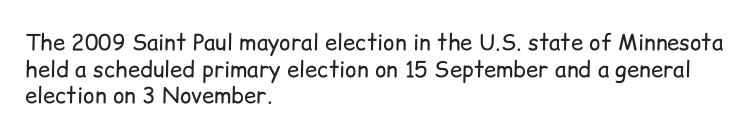
{"italic": "no", "bold": "no", "underline": "no", "align": "left", "line_spacing_ratio": 1.21, "letter_spacing": "normal", "letter_spacing_em": 0.0, "glyph_px": 22}
